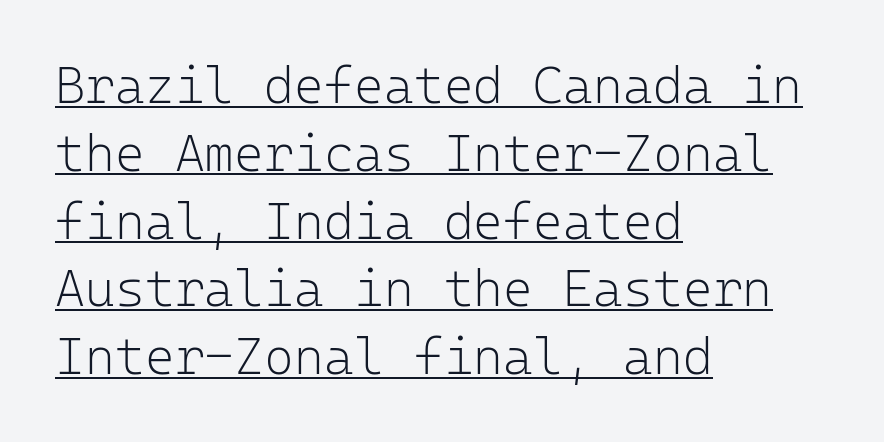
How are the letters spaced? Ordinarily, with no added tracking. Beneath each row of characters lies a ruled line. Italic: no, the glyphs are upright roman. One-word summary of the alignment: left. Typographically, this falls in the sans-serif category. Heaviness? Minimal to ordinary, like unemphasized prose.
